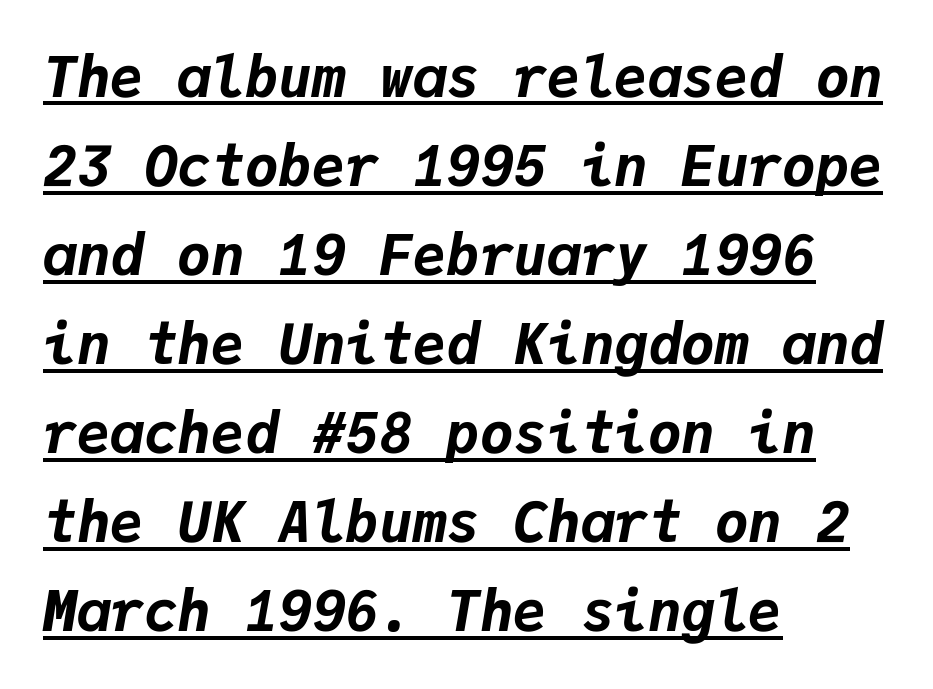
The image shows 56 px bold type, italic (leaning right), monospaced; set left-aligned, normal line spacing (1.59x), normal letter spacing, underlined; low stroke contrast and a medium x-height.
